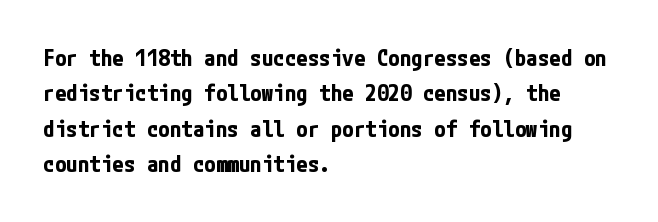
The strip under each line holds only bare page. The designer left line spacing at the default. Typeset ragged right — the left edge is the straight one. Heavy-handed strokes throughout: this text is bold.
